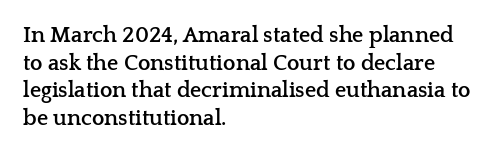
Q: Is the text bold? A: Yes.
Q: Is the text italic (slanted)? A: No, it is upright.
Q: Is the text underlined? A: No.
Q: How is the paragraph aligned? A: Left-aligned.
Q: Is the spacing between letters normal or unusually wide? A: Normal.
Q: Is the spacing between lines tight, normal or loose? A: Normal.
